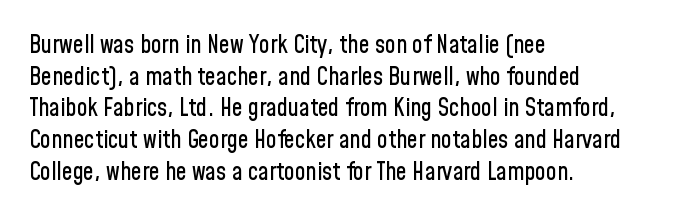
Q: Is the text italic (slanted)? A: No, it is upright.
Q: Is the text underlined? A: No.
Q: How is the paragraph aligned? A: Left-aligned.
Q: Is the spacing between letters normal or unusually wide? A: Normal.
Q: Is the spacing between lines tight, normal or loose? A: Normal.
